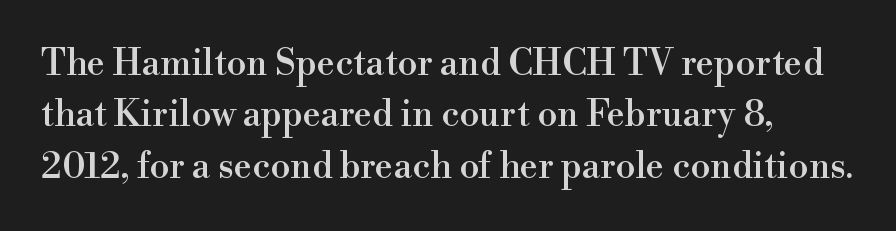
Q: Is the text italic (slanted)? A: No, it is upright.
Q: Is the typeface a serif or a sans-serif typeface? A: Serif.
Q: Is the text underlined? A: No.
Q: How is the paragraph aligned? A: Left-aligned.
Q: Is the spacing between letters normal or unusually wide? A: Normal.
Q: Is the spacing between lines tight, normal or loose? A: Normal.
Q: Width (condensed, normal, or wide)? A: Normal.
Q: x-height? A: Small.
Q: Monospaced? A: No.
